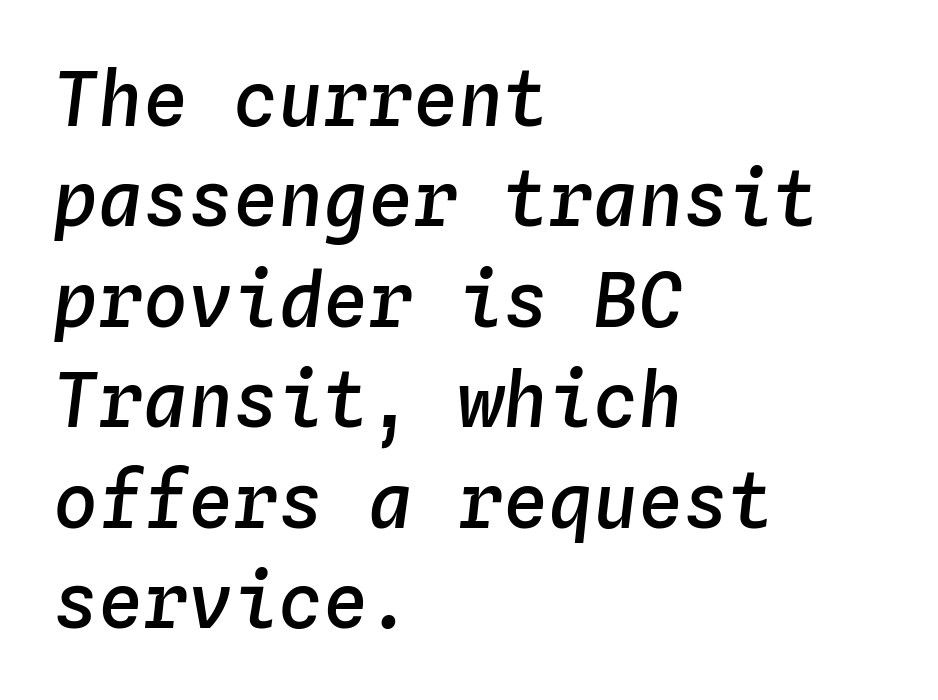
The image shows 75 px semibold type, italic (leaning right), monospaced; set left-aligned, normal line spacing (1.34x), normal letter spacing, not underlined; low stroke contrast and a medium x-height.
